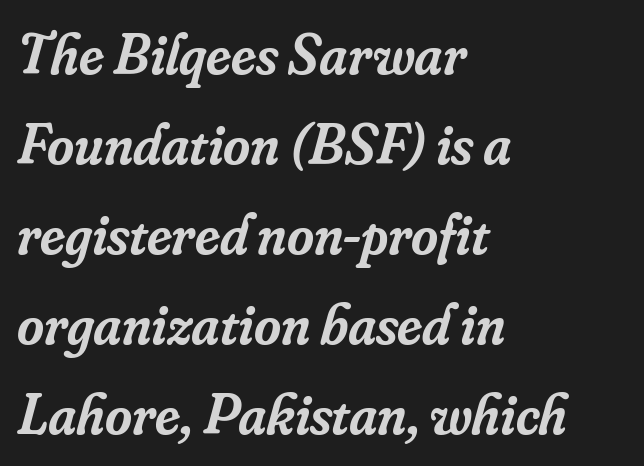
The image shows 58 px semibold serif type, italic (leaning right); set left-aligned, normal line spacing (1.55x), normal letter spacing, not underlined; low stroke contrast and a small x-height.
